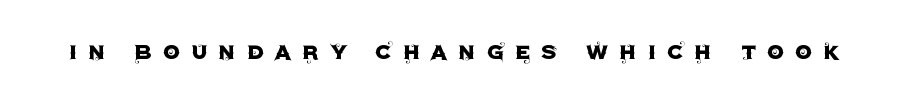
{"italic": "no", "underline": "no", "letter_spacing": "wide", "letter_spacing_em": 0.4, "glyph_px": 27}
